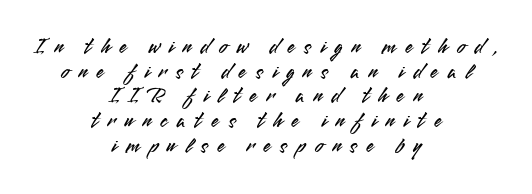
Q: Is the text italic (slanted)? A: Yes.
Q: Is the text underlined? A: No.
Q: How is the paragraph aligned? A: Centered.
Q: Is the spacing between letters normal or unusually wide? A: Unusually wide.
Q: Is the spacing between lines tight, normal or loose? A: Tight.
